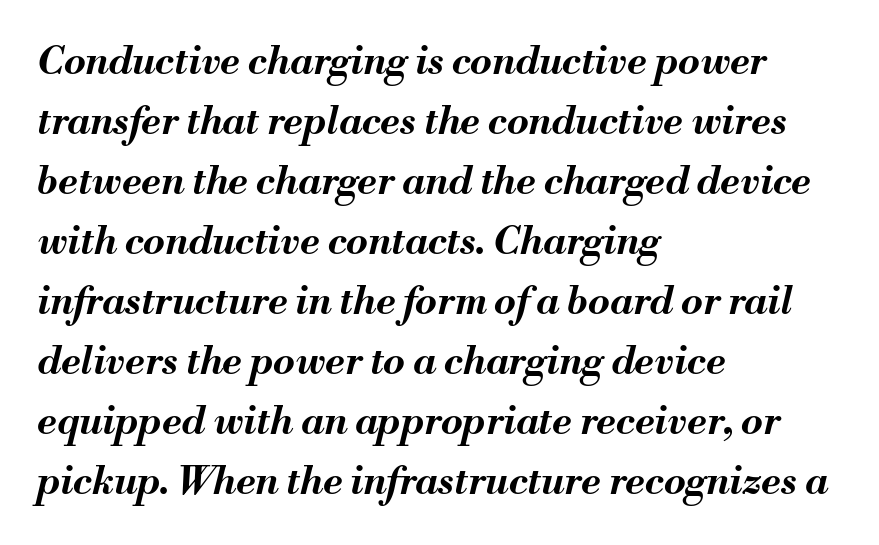
A typesetter would call this proportional, since set widths differ per character. Letters rest on an invisible, unmarked baseline. The face used here has the dense, thick strokes of a bold. Honestly, the row spacing looks completely unremarkable. Each line starts at the same left margin while the right side varies.
